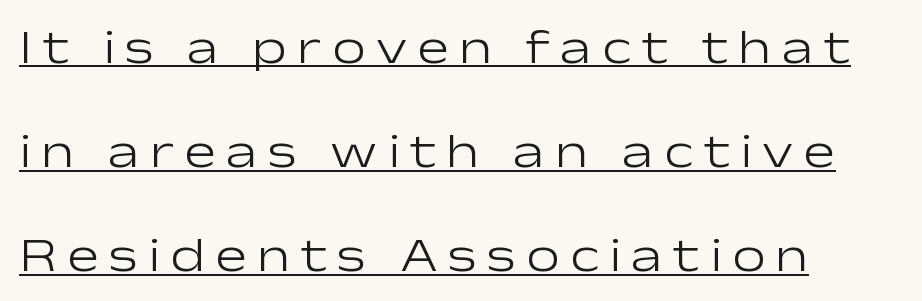
The image shows 48 px light, wide sans-serif type, upright; set left-aligned, loose line spacing (2.17x), unusually wide letter spacing (+0.21 em), underlined; low stroke contrast and a medium x-height.
